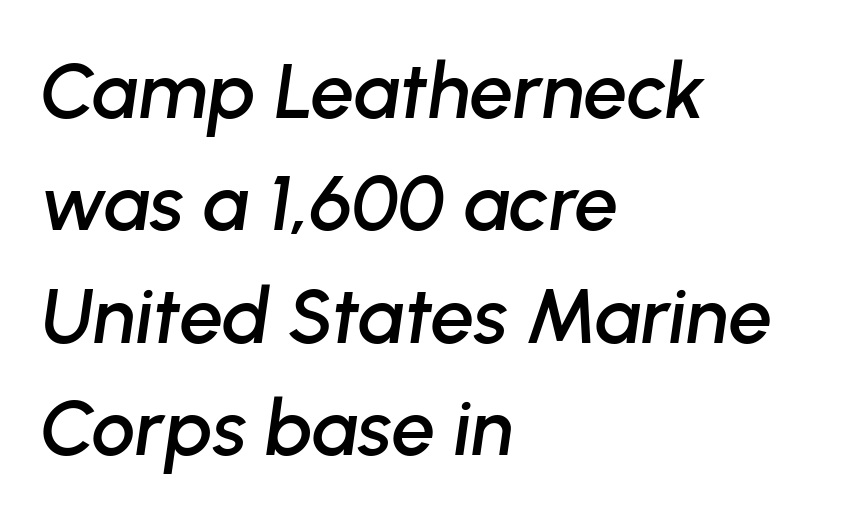
The image shows 78 px text type, italic (leaning right); set left-aligned, normal line spacing (1.44x), normal letter spacing, not underlined; low stroke contrast and a medium x-height.
